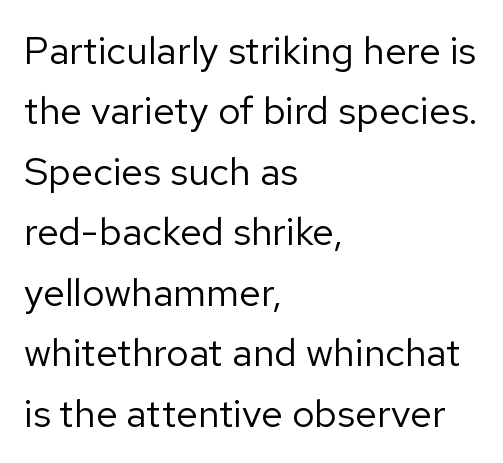
The space between consecutive lines is moderate. Serif or sans? Sans — the stroke terminals are bare. Stems here are at most as thick as an everyday book face. The foot of each line stays bare and open.
